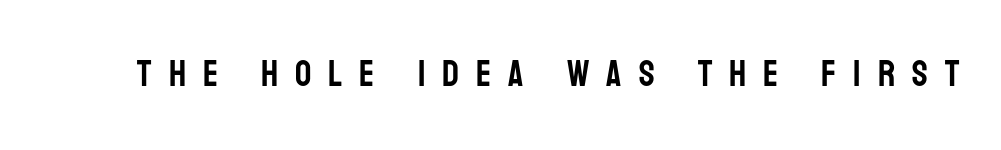
A roman cut, with each character standing at attention. Quick note: underline off. The letters advance in unequal steps, a hallmark of proportional type. The type is letterspaced generously, with wide tracking.
